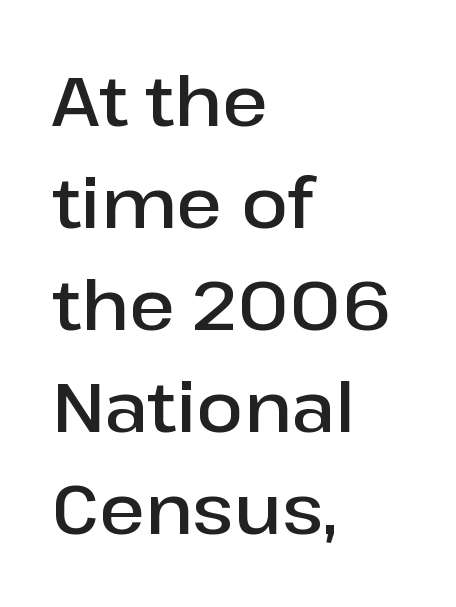
{"serif": "no", "italic": "no", "bold": "semi", "weight": "semibold", "width": "normal", "stroke_contrast": "low", "x_height": "medium", "monospaced": "no", "underline": "no", "align": "left", "line_spacing": "normal", "line_spacing_ratio": 1.48, "letter_spacing": "normal", "letter_spacing_em": 0.0, "glyph_px": 69}
